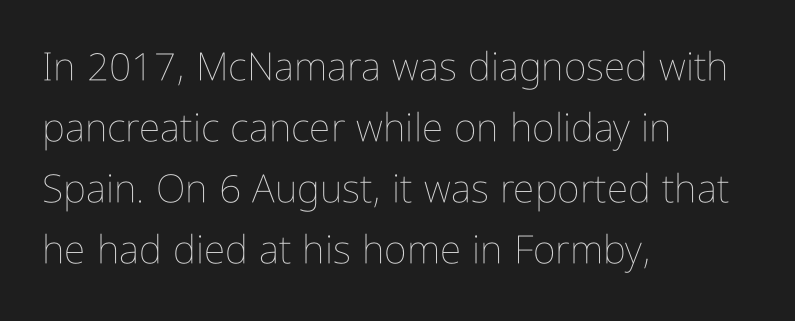
A typesetter would call this proportional, since set widths differ per character. Students, observe: this is what conventionally led text looks like. Short note: letters normally spaced. Style check: upright.
